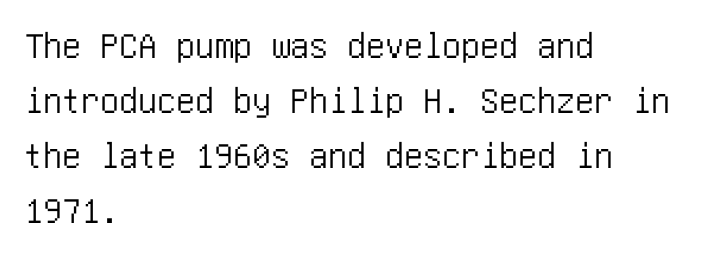
The image shows 38 px condensed sans-serif type, upright; set left-aligned, normal line spacing (1.45x), normal letter spacing, not underlined; low stroke contrast and a large x-height.
